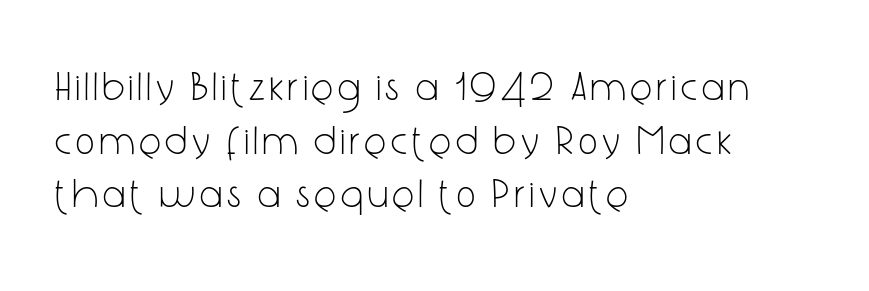
The image shows 40 px light, condensed sans-serif type, upright; set left-aligned, normal line spacing (1.34x), not underlined; low stroke contrast and a medium x-height.
